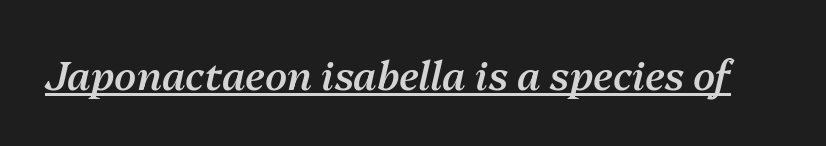
{"italic": "yes", "lean": "right", "slant_degrees": 13, "bold": "semi", "weight": "semibold", "width": "normal", "stroke_contrast": "medium", "x_height": "medium", "monospaced": "no", "underline": "yes", "letter_spacing": "normal", "letter_spacing_em": 0.0, "glyph_px": 40}
